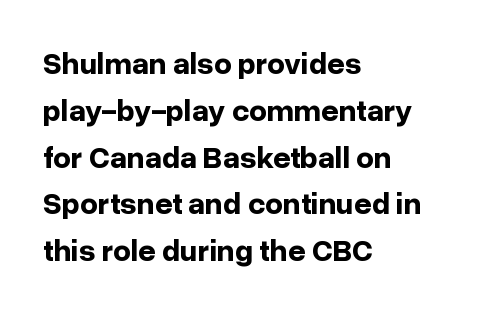
The image shows 31 px bold sans-serif type, upright; set left-aligned, normal line spacing (1.51x), normal letter spacing, not underlined; low stroke contrast and a medium x-height.
